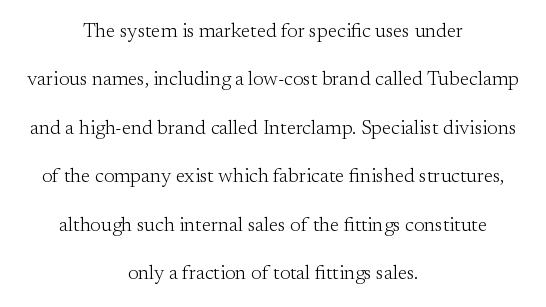
Q: Is the text bold? A: No.
Q: Is the text italic (slanted)? A: No, it is upright.
Q: Is the text underlined? A: No.
Q: How is the paragraph aligned? A: Centered.
Q: Is the spacing between letters normal or unusually wide? A: Normal.
Q: Is the spacing between lines tight, normal or loose? A: Loose.
